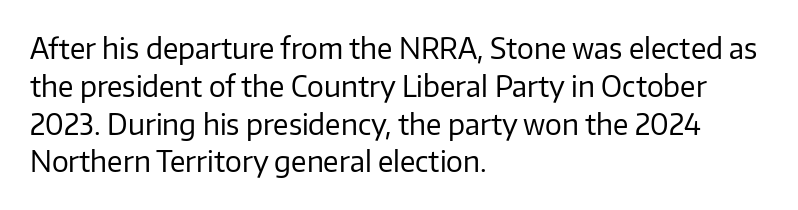
Summary of vertical rhythm: regular, with standard interline spacing. The strip under each line holds only bare page. Is this a fixed-width face? No — the glyphs have proportional, varying widths. What kind of face is this? One without serifs — a sans.
